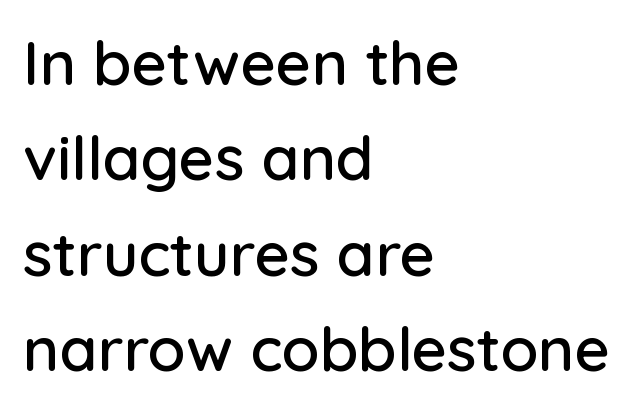
Check the space under the baseline: it is left empty. Each letter keeps its own natural width here, so spacing adapts to shape. The letters carry no serifs — their stems end cleanly without finishing strokes. Glyph-to-glyph distance matches everyday printed text. This block has exactly the height ordinary leading produces. Upright lettering throughout.
